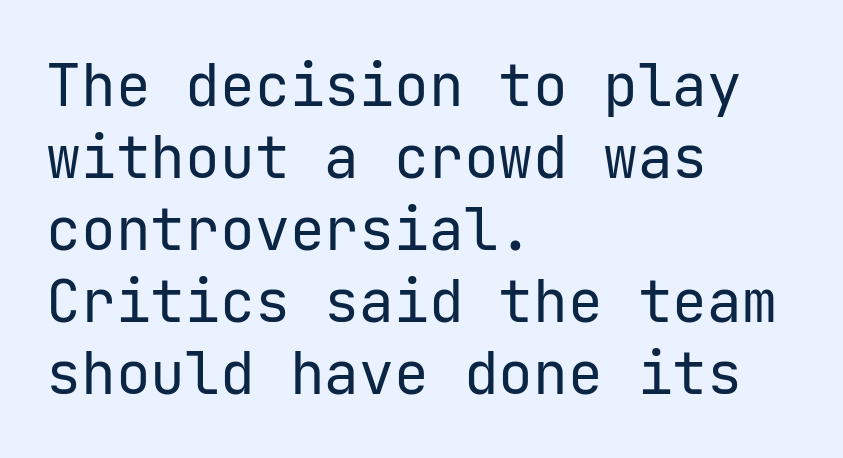
The image shows 58 px regular-weight sans-serif type, upright; set left-aligned, line spacing 1.24x, normal letter spacing, not underlined; low stroke contrast and a medium x-height.
